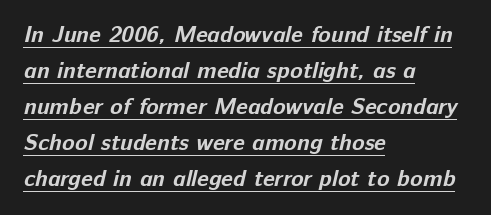
The image shows 23 px bold type; set left-aligned, normal line spacing (1.57x), normal letter spacing, underlined.
